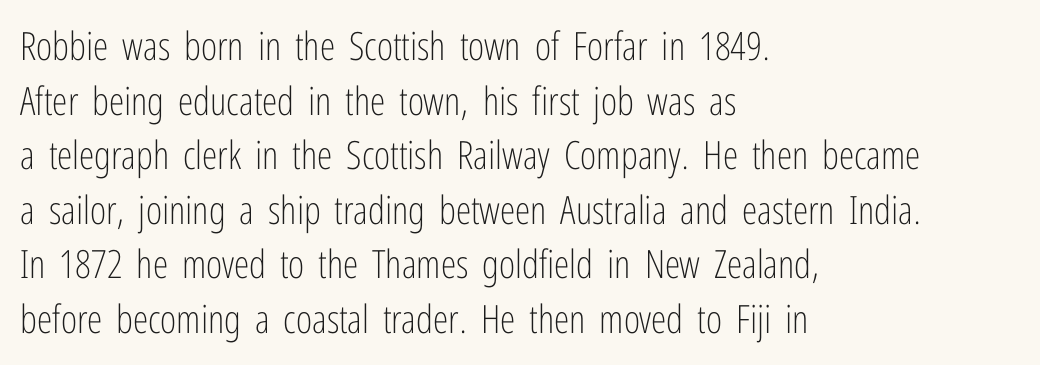
{"serif": "no", "italic": "no", "bold": "no", "weight": "light", "width": "condensed", "stroke_contrast": "low", "x_height": "medium", "monospaced": "no", "underline": "no", "align": "left", "line_spacing": "normal", "line_spacing_ratio": 1.4, "letter_spacing": "normal", "letter_spacing_em": 0.0, "glyph_px": 39}
